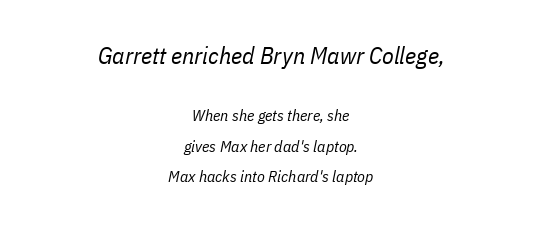
{"italic": "yes", "lean": "right", "slant_degrees": 11, "bold": "no", "underline": "no", "align": "center", "line_spacing": "loose", "line_spacing_ratio": 1.91, "letter_spacing": "normal", "letter_spacing_em": 0.0, "larger_block": "first", "size_ratio": 1.5, "glyph_px": 24}
